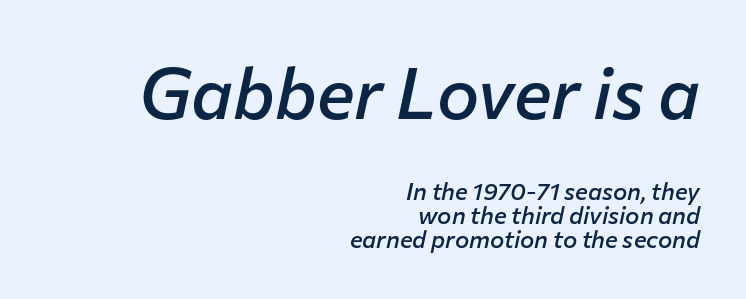
{"italic": "yes", "lean": "right", "slant_degrees": 12, "bold": "semi", "weight": "semibold", "width": "normal", "stroke_contrast": "low", "x_height": "medium", "monospaced": "no", "underline": "no", "align": "right", "line_spacing": "tight", "line_spacing_ratio": 1.01, "letter_spacing": "normal", "letter_spacing_em": 0.0, "larger_block": "first", "size_ratio": 2.96, "glyph_px": 71}
